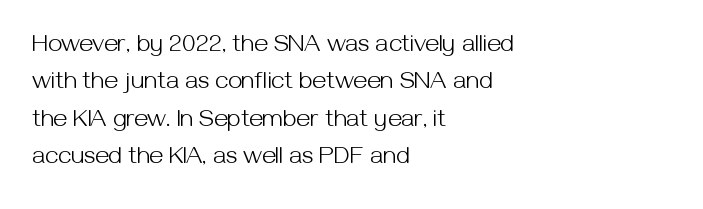
{"italic": "no", "bold": "no", "underline": "no", "align": "left", "line_spacing": "normal", "line_spacing_ratio": 1.5, "letter_spacing": "normal", "letter_spacing_em": 0.0, "glyph_px": 25}
